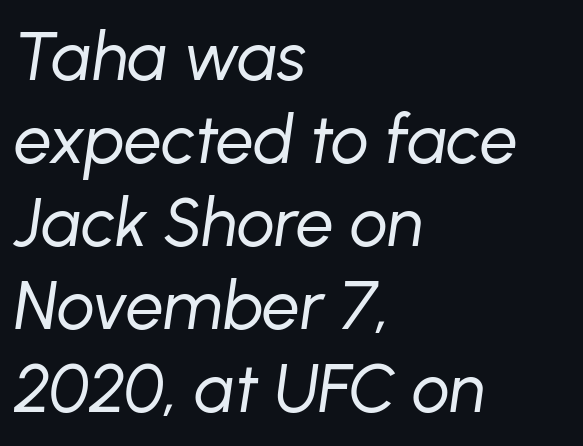
{"italic": "yes", "lean": "right", "slant_degrees": 8, "bold": "no", "weight": "regular", "width": "normal", "stroke_contrast": "low", "x_height": "medium", "monospaced": "no", "underline": "no", "align": "left", "line_spacing_ratio": 1.24, "letter_spacing": "normal", "letter_spacing_em": 0.0, "glyph_px": 67}
